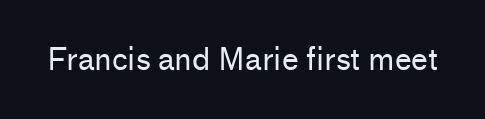
Nope, not italic — everything's standing straight. No letter is thick-stroked: the sample isn't bold. Plain, unruled lines of type. I'd call this a sans setting — the letters go barefoot. Here the designer chose a conventional face with non-uniform glyph widths. The tracking reads as untouched default to a designer's eye.
